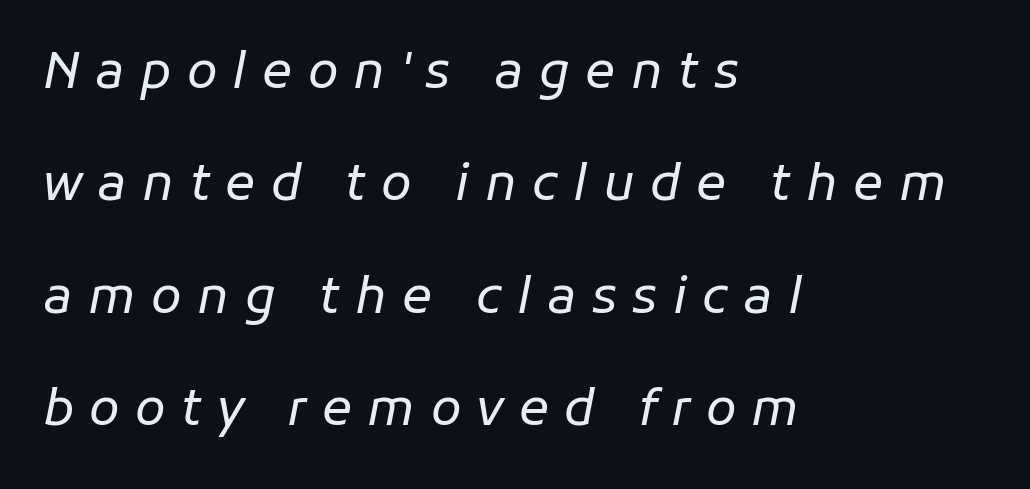
Italic: yes, the glyphs are oblique. The rag falls on the right side of this text block. Horizontal bands of white between lines are thick stripes. The gaps between neighbouring characters are conspicuously large.
